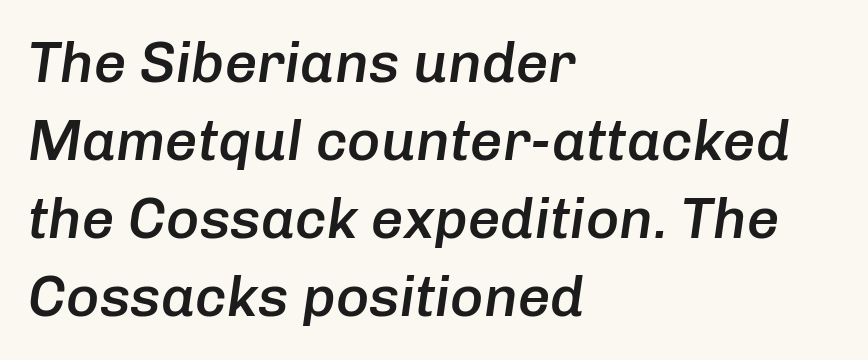
Q: Is the text bold? A: Semi-bold.
Q: Is the text italic (slanted)? A: Yes, it leans right by about 8 degrees.
Q: Is the text underlined? A: No.
Q: How is the paragraph aligned? A: Left-aligned.
Q: Is the spacing between letters normal or unusually wide? A: Normal.
Q: Is the spacing between lines tight, normal or loose? A: Normal.
Q: Width (condensed, normal, or wide)? A: Normal.
Q: Stroke contrast? A: Low.
Q: x-height? A: Medium.
Q: Monospaced? A: No.
